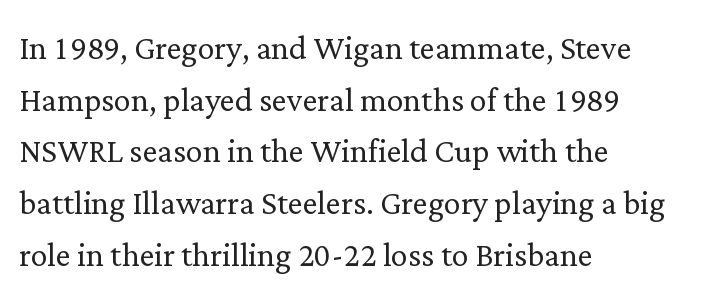
{"serif": "yes", "italic": "no", "bold": "no", "weight": "light", "width": "normal", "stroke_contrast": "low", "x_height": "medium", "monospaced": "no", "underline": "no", "align": "left", "line_spacing_ratio": 1.23, "letter_spacing": "normal", "letter_spacing_em": 0.0, "glyph_px": 42}
